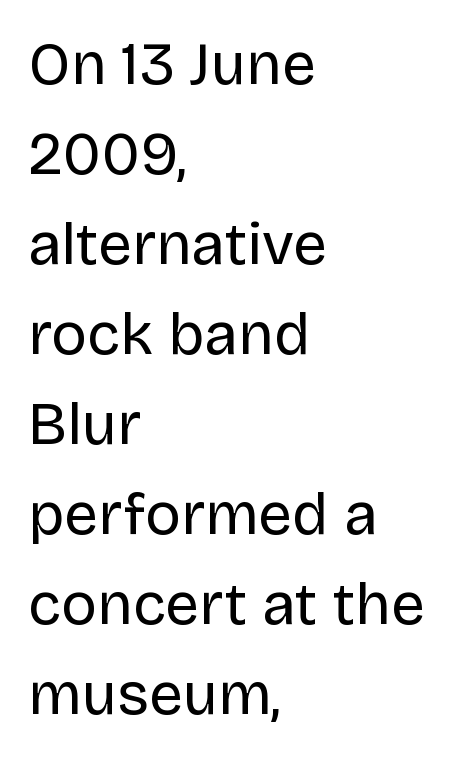
These lines sit exactly where default settings would place them. A quiet, ordinary-to-light weight characterises the typeface. The typesetter chose a ragged-right arrangement here. These lines were composed using upright roman letters.
